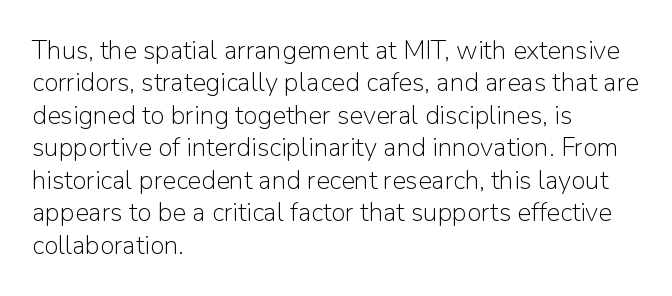
Q: Is the text bold? A: No.
Q: Is the text italic (slanted)? A: No, it is upright.
Q: Is the text underlined? A: No.
Q: How is the paragraph aligned? A: Left-aligned.
Q: Is the spacing between letters normal or unusually wide? A: Normal.
Q: Is the spacing between lines tight, normal or loose? A: Normal.
